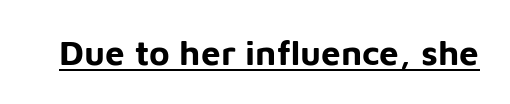
Q: Is the text bold? A: Yes.
Q: Is the text italic (slanted)? A: No, it is upright.
Q: Is the typeface a serif or a sans-serif typeface? A: Sans-serif.
Q: Is the text underlined? A: Yes.
Q: Is the spacing between letters normal or unusually wide? A: Normal.
Q: Width (condensed, normal, or wide)? A: Normal.
Q: Stroke contrast? A: Low.
Q: x-height? A: Medium.
Q: Monospaced? A: No.
